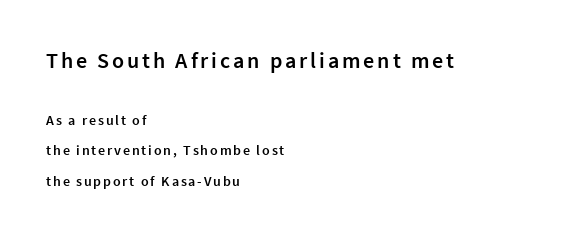
{"italic": "no", "bold": "semi", "underline": "no", "align": "left", "line_spacing": "loose", "line_spacing_ratio": 2.16, "larger_block": "first", "size_ratio": 1.57, "glyph_px": 22}
